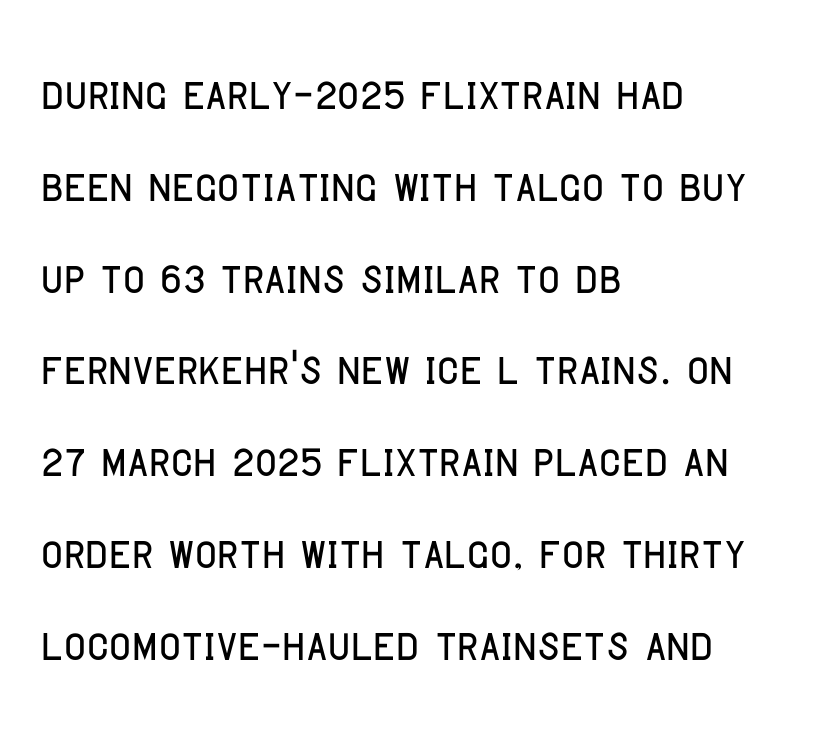
The glyphs in this specimen are sans serif. One glance says typical: line gaps are just what's usual. Has an underline been added? It has not. Here the designer chose a conventional face with non-uniform glyph widths. The lettering holds an erect, upright posture throughout.
